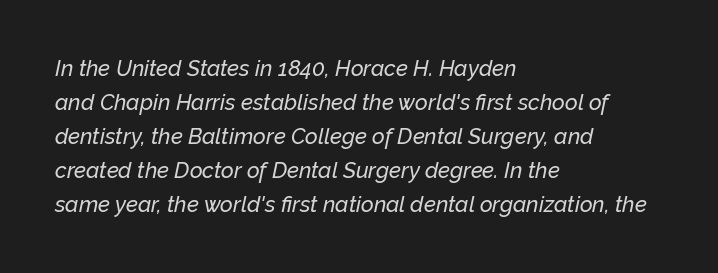
The image shows 22 px text type, italic (leaning right); set left-aligned, normal line spacing (1.54x), normal letter spacing, not underlined.
